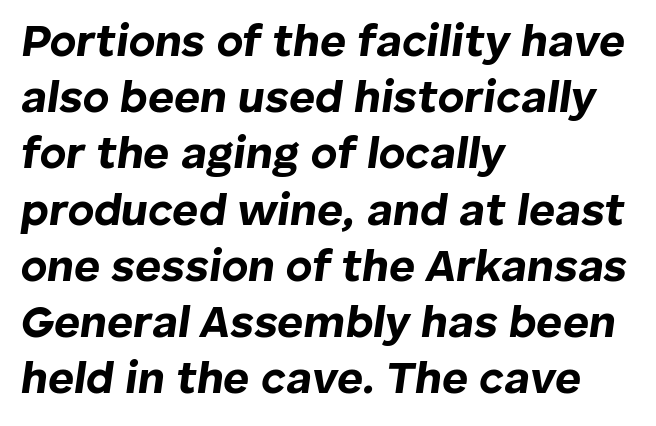
Q: Is the text bold? A: Yes.
Q: Is the text italic (slanted)? A: Yes, it leans right by about 8 degrees.
Q: Is the text underlined? A: No.
Q: How is the paragraph aligned? A: Left-aligned.
Q: Is the spacing between letters normal or unusually wide? A: Normal.
Q: Is the spacing between lines tight, normal or loose? A: Normal.
Q: Width (condensed, normal, or wide)? A: Normal.
Q: Stroke contrast? A: Low.
Q: x-height? A: Medium.
Q: Monospaced? A: No.
